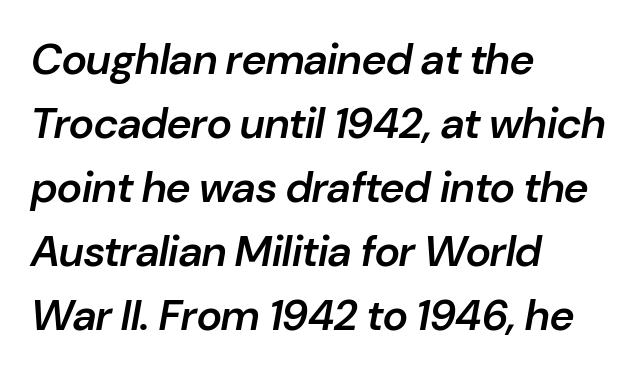
Caption: standard tracking, unaltered. Do the characters align in a grid? No, the font is proportional. Would a proofreader flag this as italicized? Yes. Horizontal alignment here is leftward, the default for most running prose. Rows of type keep a routine distance in the vertical direction.
